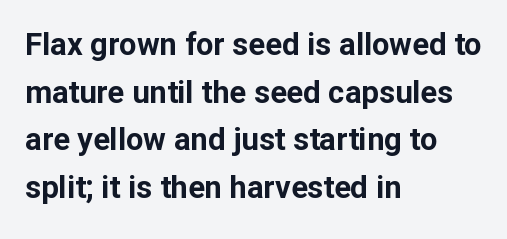
This is the regular roman posture of the typeface. Words float on clear page, feet unadorned. Honestly, the letter spacing is just normal — you wouldn't notice it. The ragged edge is on the right, which tells us the setting is flush left. Students, this is bold: see how much ink each stroke carries. This is sans-serif lettering, the kind often seen on screens and signage.
